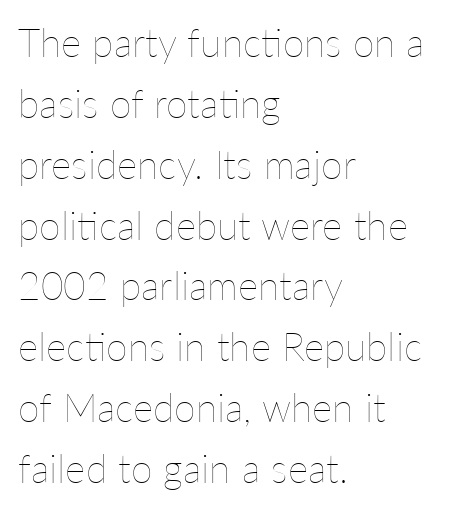
Observe the ordinary spacing: letters are neighbours, not strangers. The lettering holds an erect, upright posture throughout. No chunkiness to these letters — they're not bold. The vertical gap from one line to the next is medium.
